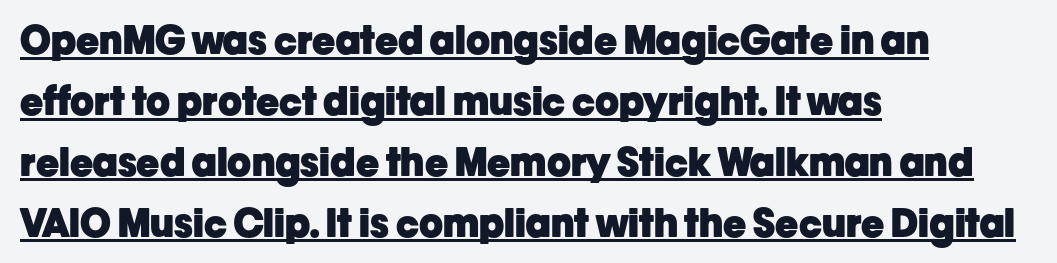
Q: Is the text bold? A: Yes.
Q: Is the text italic (slanted)? A: No, it is upright.
Q: Is the typeface a serif or a sans-serif typeface? A: Sans-serif.
Q: Is the text underlined? A: Yes.
Q: How is the paragraph aligned? A: Left-aligned.
Q: Is the spacing between letters normal or unusually wide? A: Normal.
Q: Is the spacing between lines tight, normal or loose? A: Normal.
Q: Width (condensed, normal, or wide)? A: Normal.
Q: Stroke contrast? A: Low.
Q: x-height? A: Medium.
Q: Monospaced? A: No.
